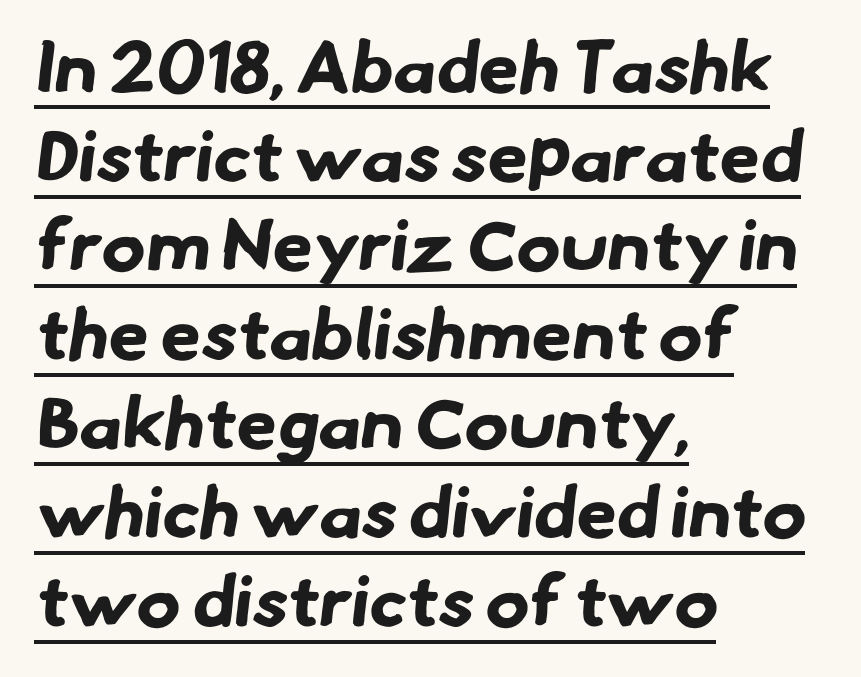
The image shows 73 px bold sans-serif type; set left-aligned, line spacing 1.22x, normal letter spacing, underlined; low stroke contrast and a small x-height.
